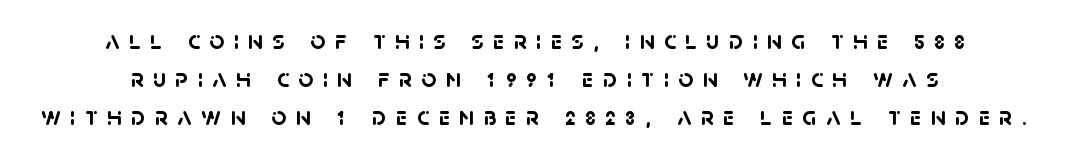
Q: Is the text bold? A: Yes.
Q: Is the text underlined? A: No.
Q: How is the paragraph aligned? A: Centered.
Q: Is the spacing between letters normal or unusually wide? A: Unusually wide.
Q: Is the spacing between lines tight, normal or loose? A: Normal.
